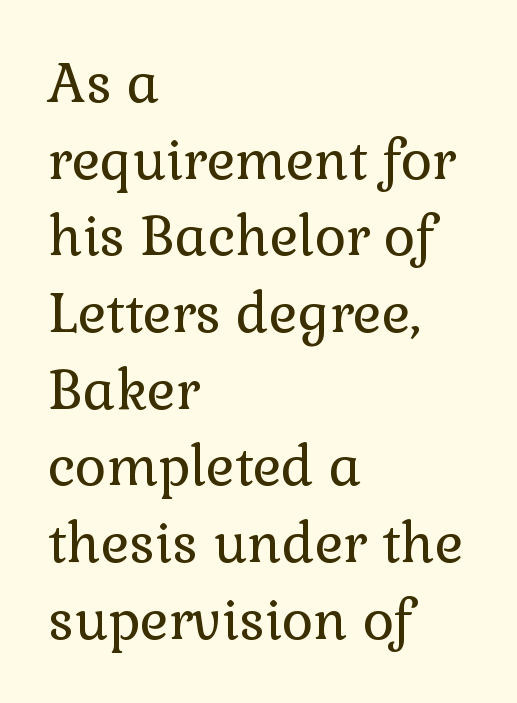
{"serif": "yes", "italic": "no", "bold": "no", "weight": "regular", "width": "normal", "stroke_contrast": "low", "x_height": "medium", "monospaced": "no", "underline": "no", "align": "left", "line_spacing": "normal", "line_spacing_ratio": 1.42, "letter_spacing": "normal", "letter_spacing_em": 0.0, "glyph_px": 54}
